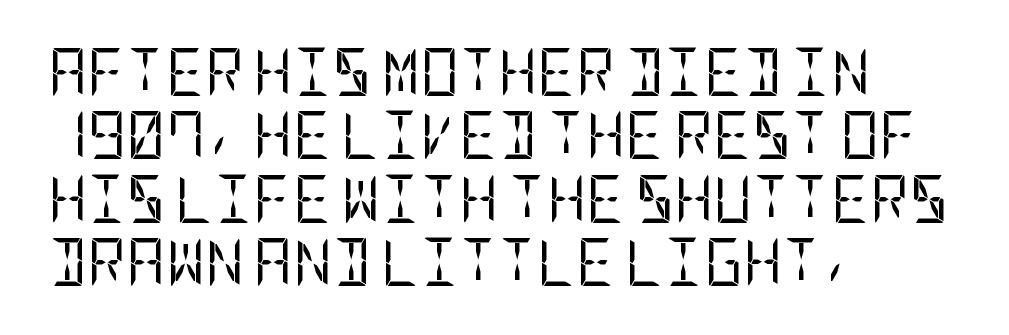
{"serif": "no", "italic": "no", "bold": "no", "weight": "regular", "width": "condensed", "stroke_contrast": "low", "x_height": "large", "underline": "no", "align": "left", "line_spacing": "normal", "line_spacing_ratio": 1.32, "letter_spacing": "normal", "letter_spacing_em": 0.0, "glyph_px": 48}
